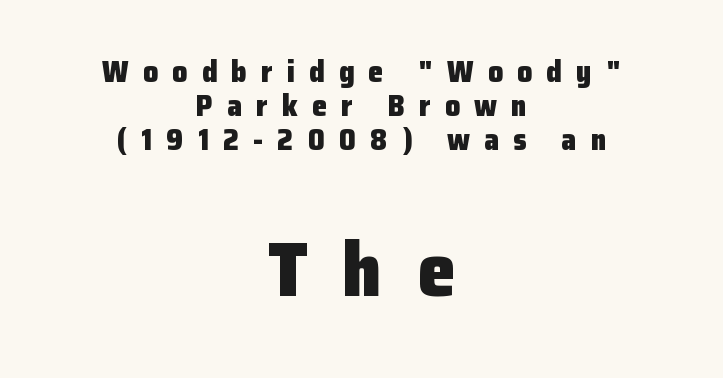
{"serif": "no", "italic": "no", "bold": "yes", "weight": "heavy", "width": "normal", "stroke_contrast": "low", "x_height": "medium", "monospaced": "no", "underline": "no", "align": "center", "line_spacing": "tight", "line_spacing_ratio": 1.13, "letter_spacing": "wide", "letter_spacing_em": 0.47, "larger_block": "second", "size_ratio": 2.53, "glyph_px": 76}
